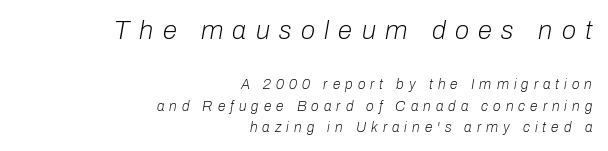
The image shows 26 px text type, italic (leaning right); set right-aligned, normal line spacing (1.52x), unusually wide letter spacing (+0.36 em), not underlined; the first (top) block is 1.86x larger.
